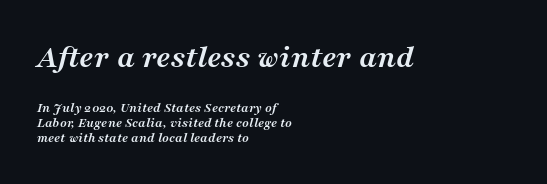
Q: Is the text bold? A: Yes.
Q: Is the text italic (slanted)? A: Yes, it leans right by about 16 degrees.
Q: Is the typeface a serif or a sans-serif typeface? A: Serif.
Q: Is the text underlined? A: No.
Q: How is the paragraph aligned? A: Left-aligned.
Q: Is the spacing between letters normal or unusually wide? A: Normal.
Q: Is the spacing between lines tight, normal or loose? A: Tight.
Q: Which block of text is set in a larger size, the first (top) or the second (bottom)? A: The first (top) one.
Q: Width (condensed, normal, or wide)? A: Normal.
Q: Stroke contrast? A: Medium.
Q: x-height? A: Medium.
Q: Monospaced? A: No.
